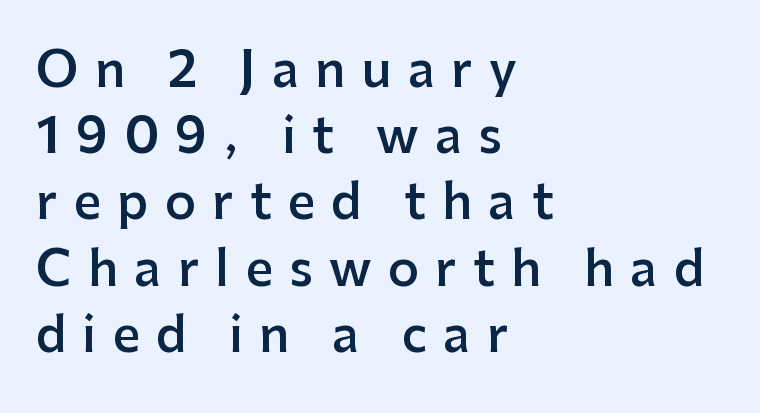
Q: Is the text bold? A: Semi-bold.
Q: Is the text italic (slanted)? A: No, it is upright.
Q: Is the typeface a serif or a sans-serif typeface? A: Sans-serif.
Q: Is the text underlined? A: No.
Q: How is the paragraph aligned? A: Left-aligned.
Q: Is the spacing between letters normal or unusually wide? A: Unusually wide.
Q: Is the spacing between lines tight, normal or loose? A: Normal.
Q: Width (condensed, normal, or wide)? A: Normal.
Q: Stroke contrast? A: Low.
Q: x-height? A: Medium.
Q: Monospaced? A: No.
